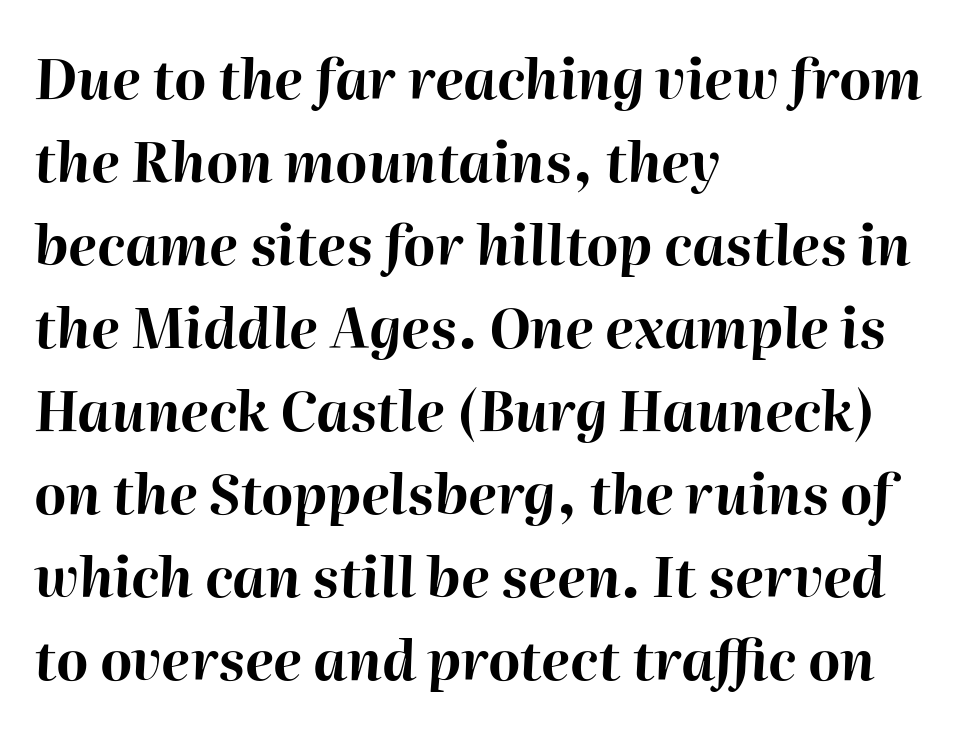
Q: Is the text bold? A: Yes.
Q: Is the text italic (slanted)? A: Yes, it leans right by about 2 degrees.
Q: Is the text underlined? A: No.
Q: How is the paragraph aligned? A: Left-aligned.
Q: Is the spacing between letters normal or unusually wide? A: Normal.
Q: Is the spacing between lines tight, normal or loose? A: Normal.
Q: Width (condensed, normal, or wide)? A: Normal.
Q: Stroke contrast? A: High.
Q: x-height? A: Medium.
Q: Monospaced? A: No.
